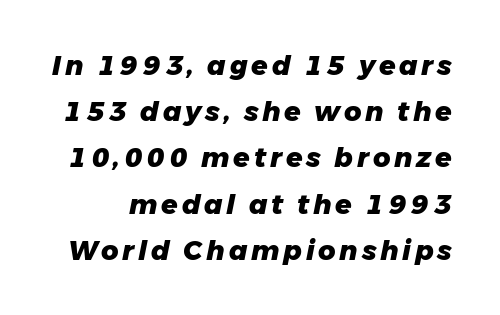
Q: Is the text bold? A: Yes.
Q: Is the text italic (slanted)? A: Yes, it leans right by about 11 degrees.
Q: Is the text underlined? A: No.
